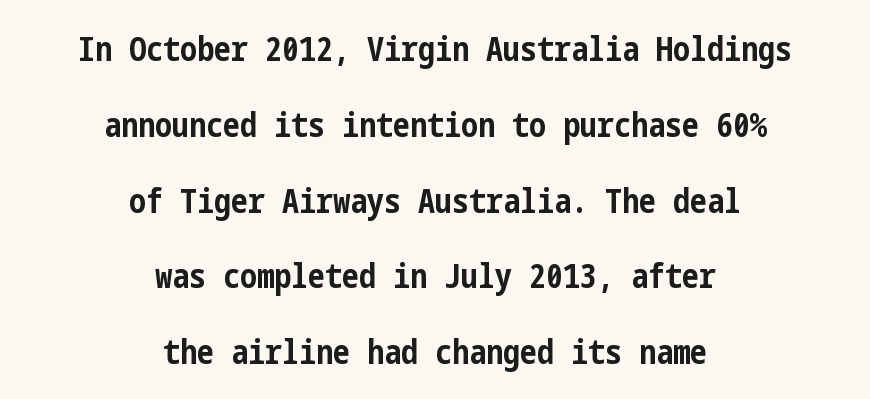
The leading is generous, giving the passage an open texture. The words here are not underlined. Look at the stroke-to-counter ratio: heavy, a bold. The compositor balanced each line on the midline. No italicization has been applied; the sample stays upright. Between one letter and the next there's only the usual sliver of space.
